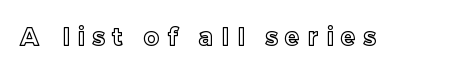
{"italic": "no", "underline": "no", "letter_spacing": "wide", "letter_spacing_em": 0.33, "glyph_px": 24}
